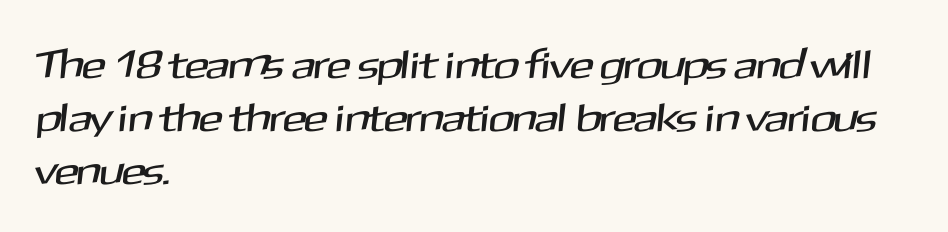
Q: Is the typeface a serif or a sans-serif typeface? A: Sans-serif.
Q: Is the text underlined? A: No.
Q: How is the paragraph aligned? A: Left-aligned.
Q: Is the spacing between letters normal or unusually wide? A: Normal.
Q: Is the spacing between lines tight, normal or loose? A: Normal.
Q: Width (condensed, normal, or wide)? A: Normal.
Q: Stroke contrast? A: Medium.
Q: x-height? A: Medium.
Q: Monospaced? A: No.
